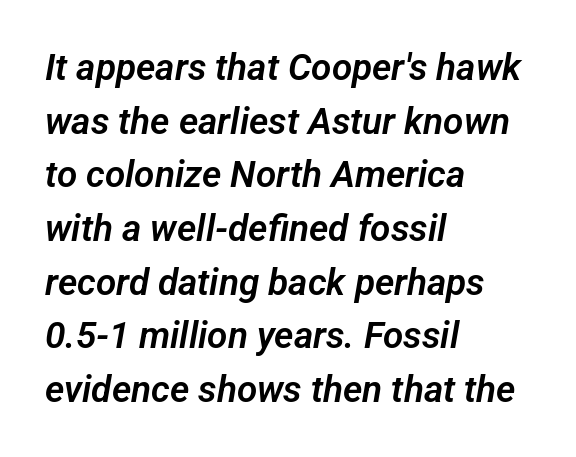
{"serif": "no", "width": "normal", "stroke_contrast": "low", "x_height": "medium", "monospaced": "no", "underline": "no", "align": "left", "line_spacing": "normal", "line_spacing_ratio": 1.45, "letter_spacing": "normal", "letter_spacing_em": 0.0, "glyph_px": 37}
